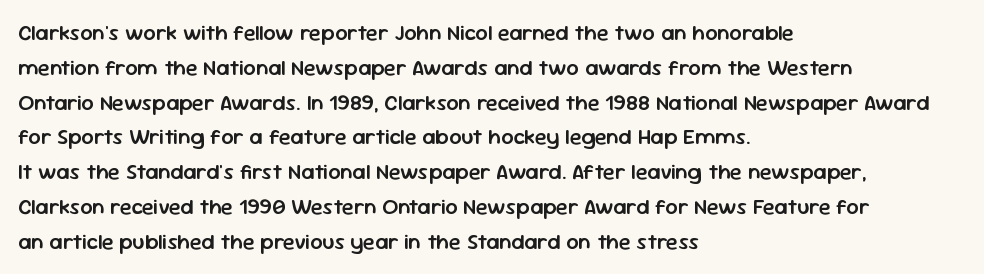
Q: Is the text bold? A: Semi-bold.
Q: Is the text italic (slanted)? A: No, it is upright.
Q: Is the text underlined? A: No.
Q: How is the paragraph aligned? A: Left-aligned.
Q: Is the spacing between letters normal or unusually wide? A: Normal.
Q: Is the spacing between lines tight, normal or loose? A: Normal.
